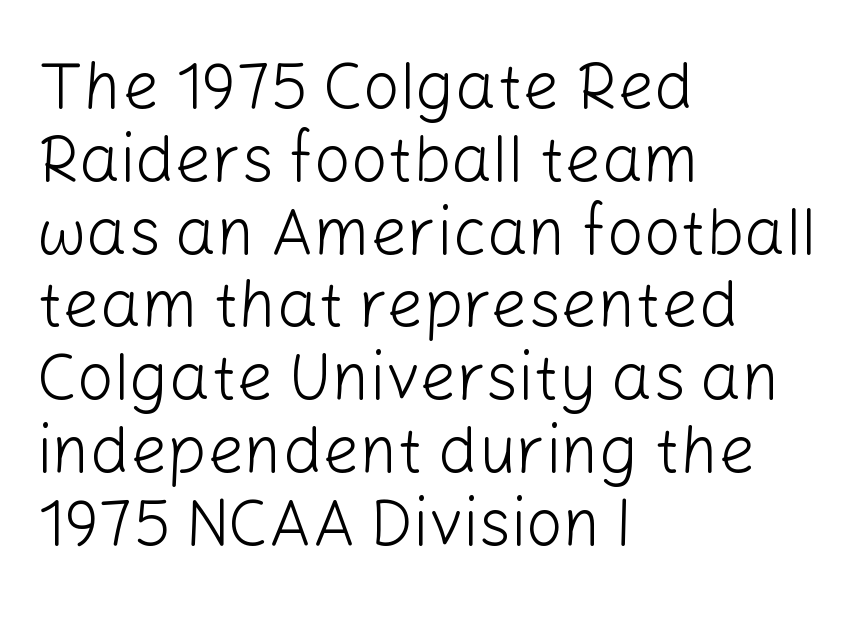
Where is the straight margin? On the left. The characters are drawn with everyday or finer stroke widths. Posture: vertical. This is sans-serif lettering, the kind often seen on screens and signage. Nothing unusual about the tracking: characters are spaced as the font intends. What's the leading like? Squeezed, with rows nearly overlapping.
